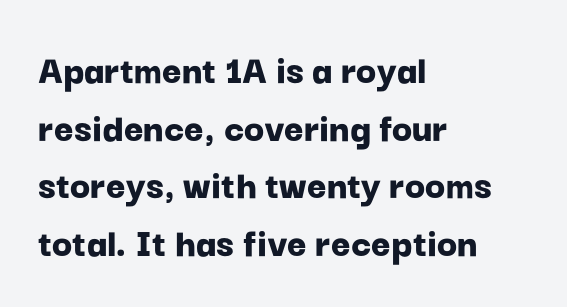
A typesetter would call this leading conventional body-copy spacing. The letters sit at their default tracking, neither squeezed nor spread. The designer went with a sans here, leaving each stem footless. The passage shown is emphatically bold. Every stem runs plumb, perpendicular to the baseline. Decoration check: the copy has no underline.
